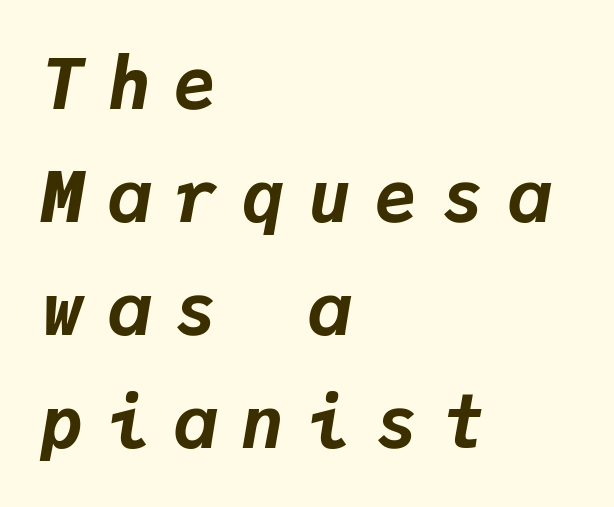
{"italic": "yes", "lean": "right", "slant_degrees": 9, "bold": "yes", "weight": "bold", "width": "normal", "stroke_contrast": "low", "x_height": "medium", "monospaced": "yes", "underline": "no", "align": "left", "line_spacing": "normal", "line_spacing_ratio": 1.59, "letter_spacing": "wide", "letter_spacing_em": 0.34, "glyph_px": 71}
